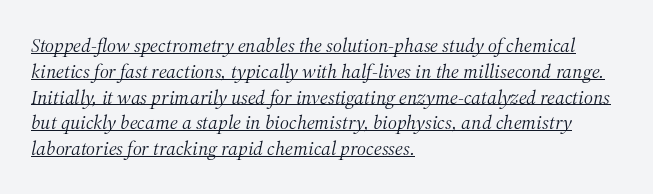
The image shows 20 px text type, italic (leaning right); set left-aligned, normal line spacing (1.29x), normal letter spacing, underlined.
